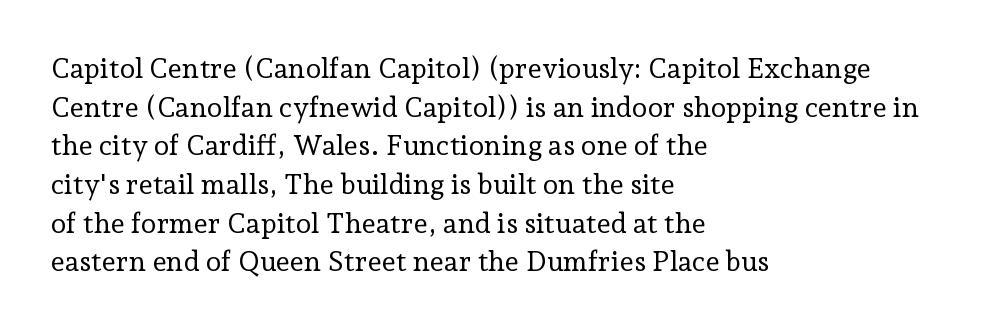
Standard letterfit; no display-style spreading of the glyphs. The words here are not underlined. The weight would be labelled regular, book, light, or lighter still. Characters remain perfectly vertical along every line. Spacing verdict: proportional, widths tailored to each character.
